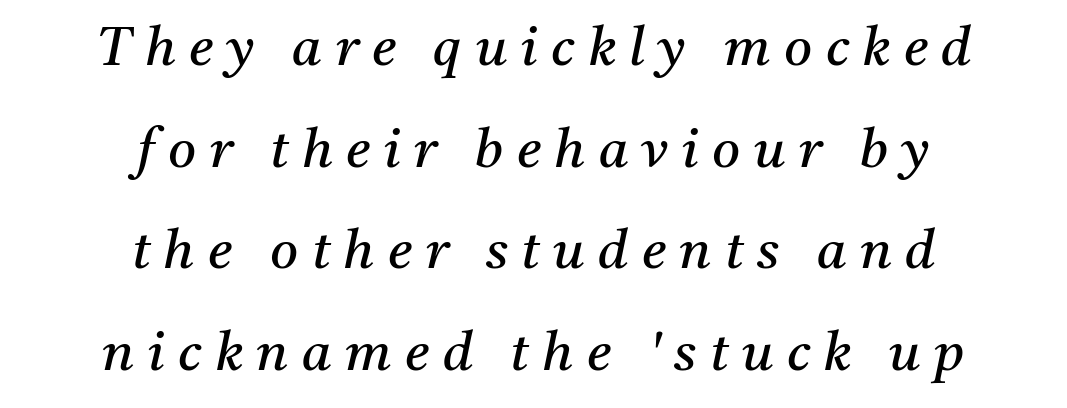
The paragraph shown floats in the horizontal middle. This is serif lettering, the kind often seen in printed books. Words float on clear page, feet unadorned. Students, note that the glyphs here are deliberately spaced far apart.
